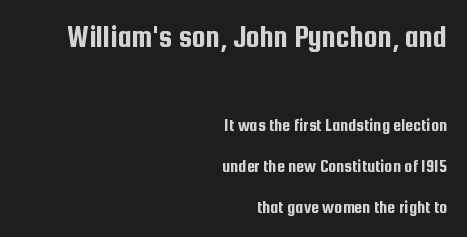
{"serif": "no", "italic": "no", "width": "condensed", "stroke_contrast": "low", "x_height": "medium", "monospaced": "no", "underline": "no", "align": "right", "line_spacing": "loose", "line_spacing_ratio": 2.27, "letter_spacing": "normal", "letter_spacing_em": 0.0, "larger_block": "first", "size_ratio": 1.72, "glyph_px": 31}
